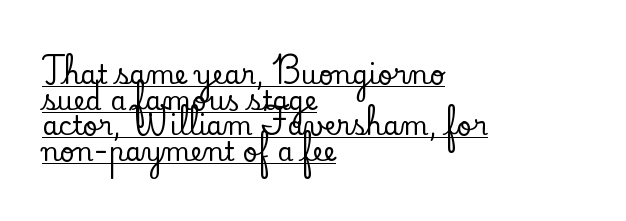
Style check: upright. The lines are packed closely together with very little leading. You could call the tracking neutral — neither tight nor loose. Students, observe the line beneath the letters — that is underlining. Casual observation: everything's shoved over to the left.
